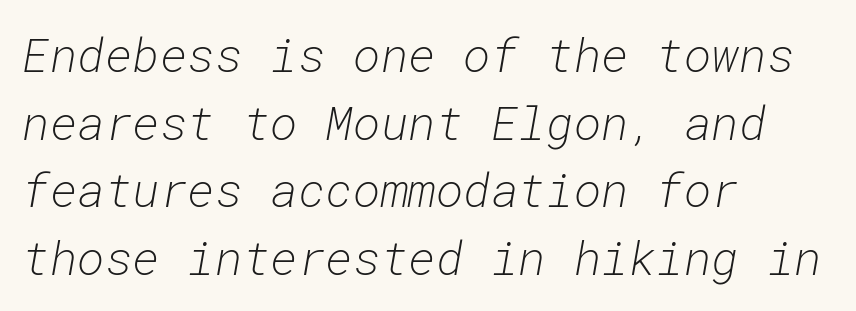
Looking at the ascenders, they clearly lean. Weight: regular or lighter. The leading is moderate, giving the passage an even texture. Default kerning and tracking; the words read as compact shapes. Line starts are locked; line ends wander. Bare-footed words on every line.
